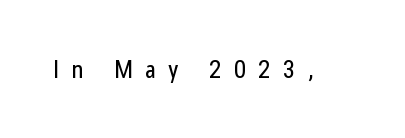
{"italic": "no", "bold": "no", "underline": "no", "letter_spacing": "wide", "letter_spacing_em": 0.46, "glyph_px": 26}
